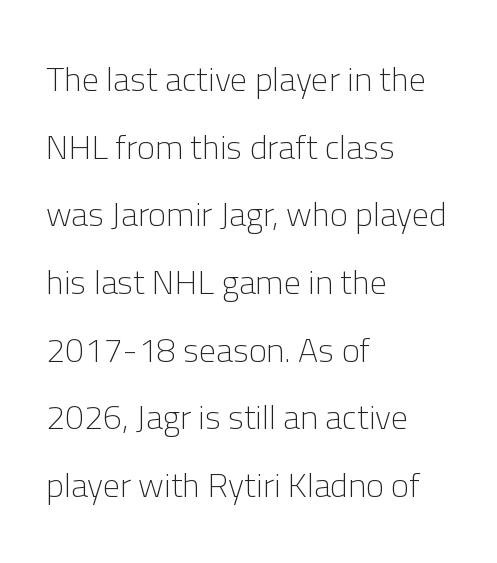
Q: Is the text bold? A: No.
Q: Is the text italic (slanted)? A: No, it is upright.
Q: Is the typeface a serif or a sans-serif typeface? A: Sans-serif.
Q: Is the text underlined? A: No.
Q: How is the paragraph aligned? A: Left-aligned.
Q: Is the spacing between letters normal or unusually wide? A: Normal.
Q: Is the spacing between lines tight, normal or loose? A: Loose.
Q: Width (condensed, normal, or wide)? A: Normal.
Q: Stroke contrast? A: Low.
Q: x-height? A: Medium.
Q: Monospaced? A: No.
